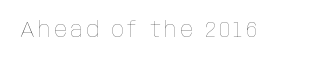
Q: Is the text bold? A: No.
Q: Is the text italic (slanted)? A: No, it is upright.
Q: Is the text underlined? A: No.
